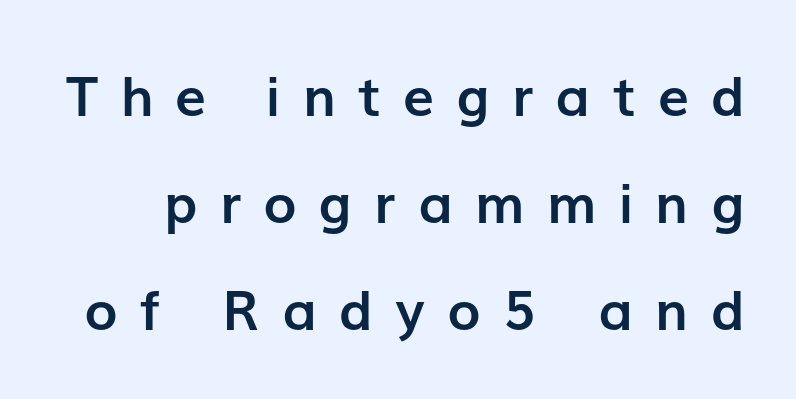
Unlike a traditional serif, this face leaves its strokes unadorned. A dark, heavy texture on the line: the type is bold. Type without underlining. Each letter keeps its own natural width here, so spacing adapts to shape. A typesetter would call this leading open, well beyond the default. Look at the tracking — it's clearly loosened, letters drifting apart.
